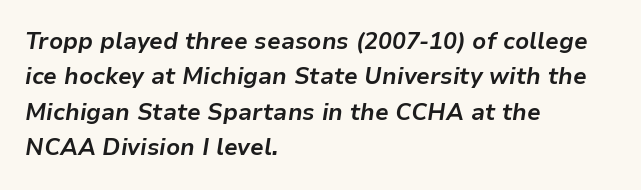
The image shows 23 px bold type, italic (leaning right); set left-aligned, normal line spacing (1.54x), normal letter spacing, not underlined.
